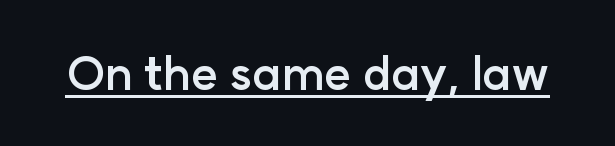
Q: Is the text bold? A: Yes.
Q: Is the text italic (slanted)? A: No, it is upright.
Q: Is the typeface a serif or a sans-serif typeface? A: Sans-serif.
Q: Is the text underlined? A: Yes.
Q: Is the spacing between letters normal or unusually wide? A: Normal.
Q: Width (condensed, normal, or wide)? A: Normal.
Q: Stroke contrast? A: Low.
Q: x-height? A: Medium.
Q: Monospaced? A: No.
